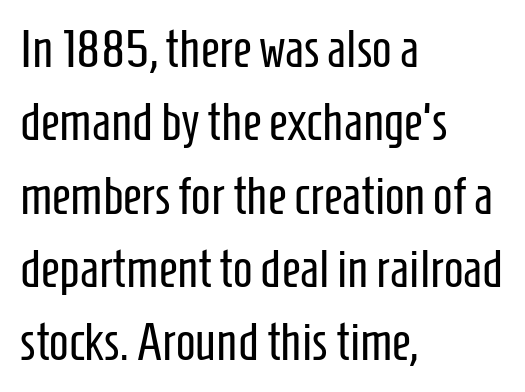
Line starts are locked; line ends wander. Quick note: underline off. Looks like regular typesetting: each glyph gets only the width it needs. Unlike italic type, these characters show no tilt at all. Words appear dense and cohesive because spacing is normal.
